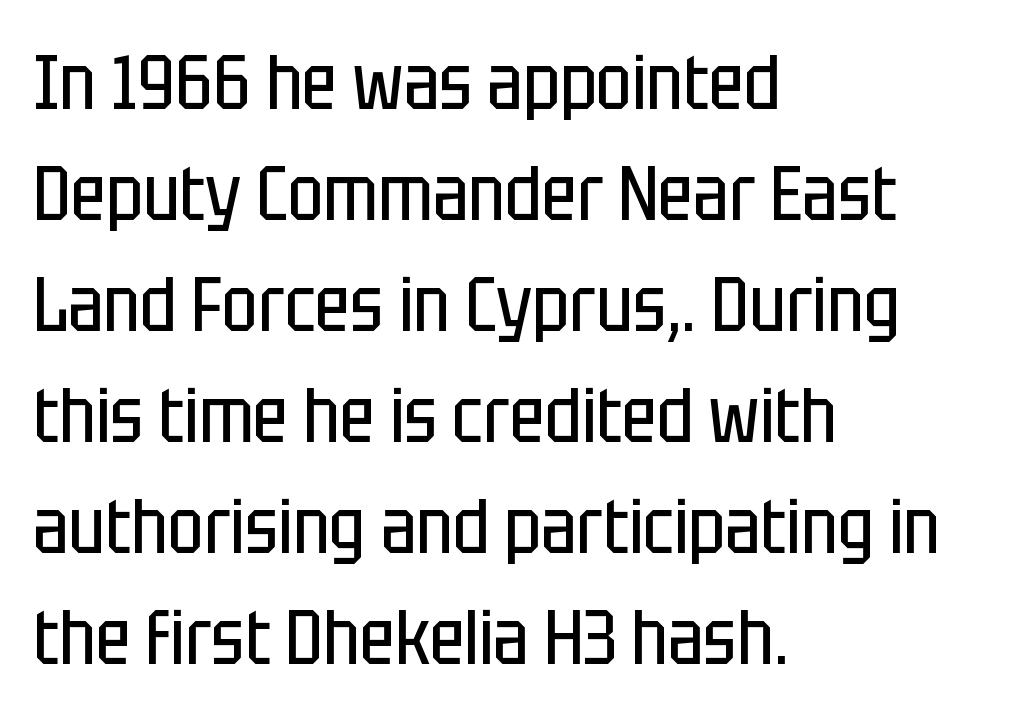
{"serif": "no", "italic": "no", "bold": "no", "weight": "regular", "width": "condensed", "stroke_contrast": "low", "x_height": "large", "monospaced": "no", "underline": "no", "align": "left", "line_spacing": "normal", "line_spacing_ratio": 1.46, "letter_spacing": "normal", "letter_spacing_em": 0.0, "glyph_px": 76}
